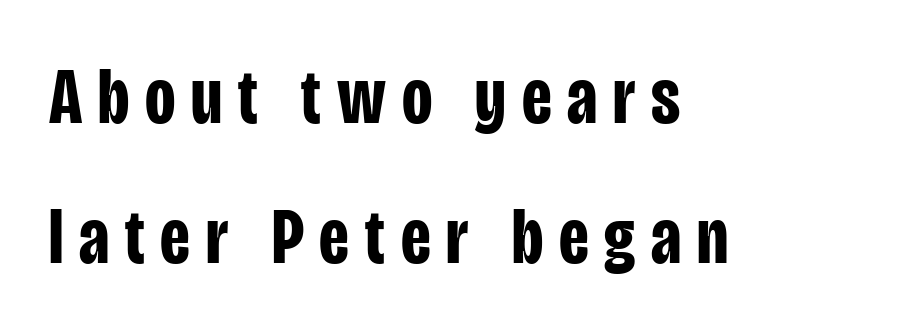
The passage shown has open, widely tracked lettering throughout. You can tell from the bare stems that sans-serif type was used. Proportional: the letters do not fall into vertical columns. The typesetter chose a ragged-right arrangement here.
